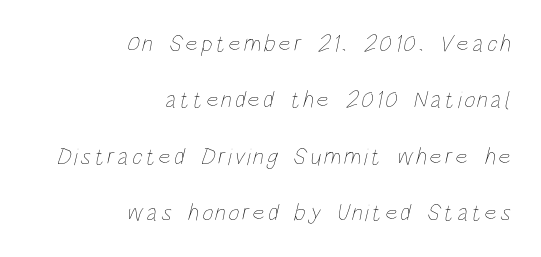
The image shows 24 px text type; set right-aligned, loose line spacing (2.35x), not underlined.
